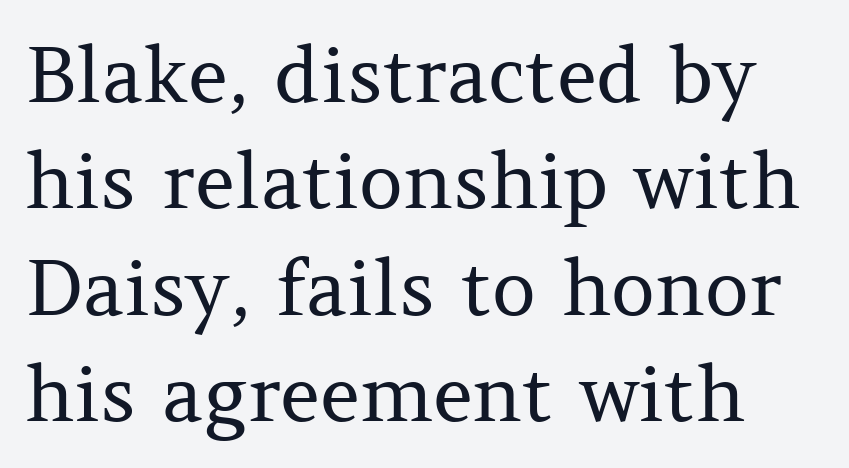
The image shows 77 px regular-weight serif type, upright; set normal line spacing (1.38x), normal letter spacing, not underlined; medium stroke contrast and a medium x-height.
